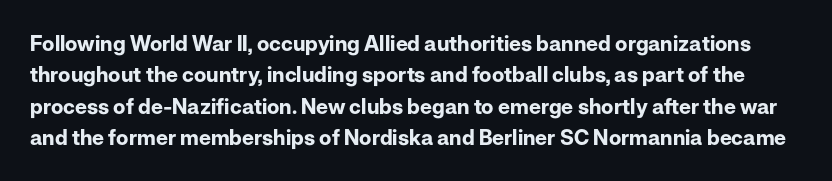
{"italic": "no", "bold": "yes", "underline": "no", "line_spacing": "normal", "line_spacing_ratio": 1.49, "letter_spacing": "normal", "letter_spacing_em": 0.0, "glyph_px": 21}
